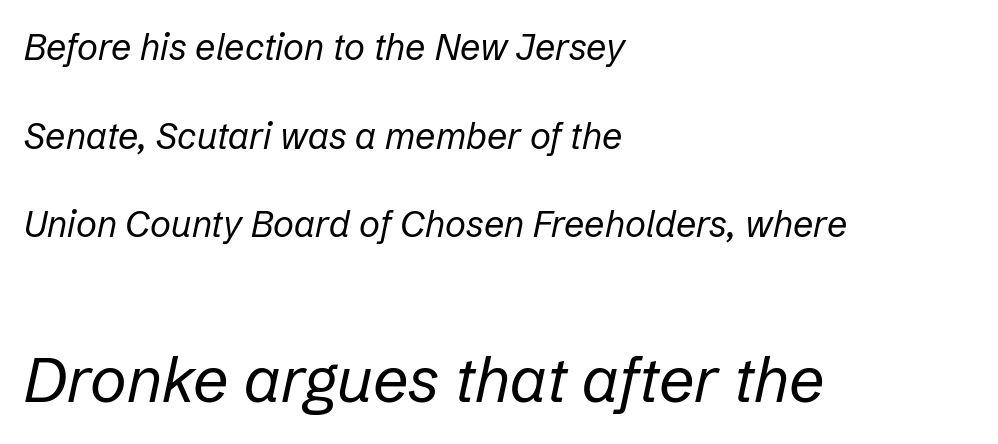
{"italic": "yes", "lean": "right", "slant_degrees": 12, "bold": "no", "weight": "regular", "width": "normal", "stroke_contrast": "low", "x_height": "medium", "monospaced": "no", "underline": "no", "align": "left", "line_spacing": "loose", "line_spacing_ratio": 2.46, "letter_spacing": "normal", "letter_spacing_em": 0.0, "larger_block": "second", "size_ratio": 1.75, "glyph_px": 63}
